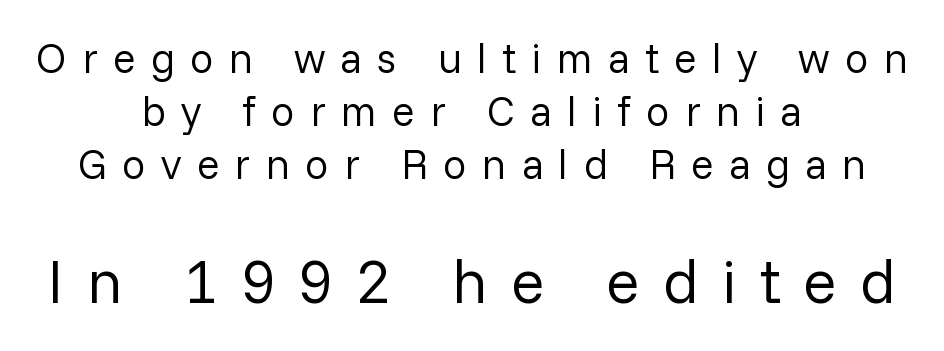
{"serif": "no", "italic": "no", "bold": "no", "weight": "regular", "width": "normal", "stroke_contrast": "low", "x_height": "medium", "monospaced": "no", "underline": "no", "align": "center", "line_spacing": "normal", "line_spacing_ratio": 1.26, "letter_spacing": "wide", "letter_spacing_em": 0.36, "larger_block": "second", "size_ratio": 1.5, "glyph_px": 63}
